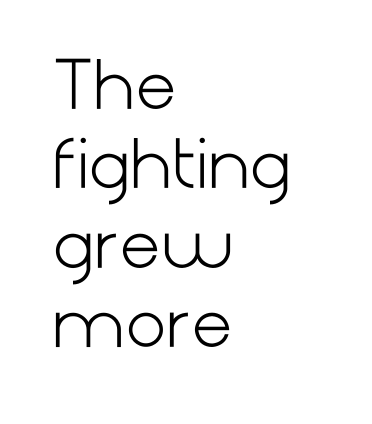
{"serif": "no", "italic": "no", "bold": "no", "weight": "light", "width": "normal", "stroke_contrast": "low", "x_height": "medium", "underline": "no", "align": "left", "line_spacing_ratio": 1.22, "letter_spacing": "normal", "letter_spacing_em": 0.0, "glyph_px": 65}
